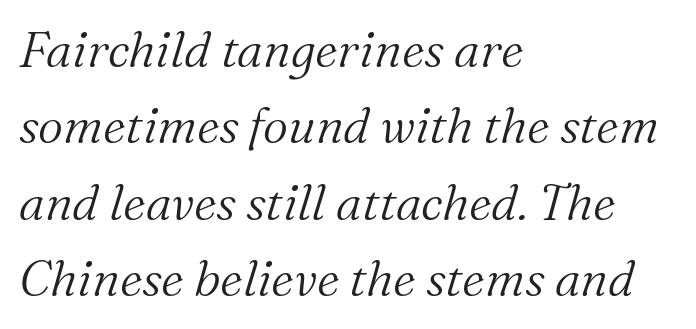
The space directly below the letters is spotless. Leading: standard. The typography opts for an oblique posture over an upright one. Yep, those are serifs on the letters. These lines are rendered in a variable-pitch font. A student would call this left alignment; a typographer would say flush left, rag right.
